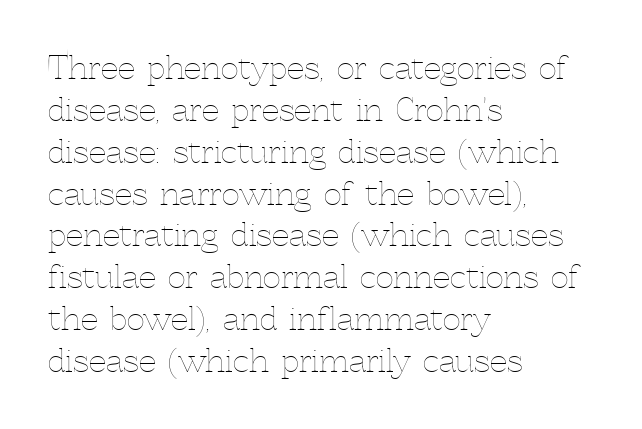
{"italic": "no", "bold": "no", "weight": "thin", "width": "normal", "x_height": "medium", "monospaced": "no", "underline": "no", "align": "left", "line_spacing": "normal", "line_spacing_ratio": 1.35, "letter_spacing": "normal", "letter_spacing_em": 0.0, "glyph_px": 31}
